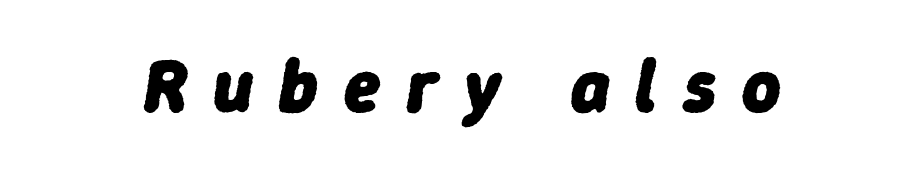
Q: Is the text bold? A: Yes.
Q: Is the text italic (slanted)? A: Yes, it leans right by about 9 degrees.
Q: Is the text underlined? A: No.
Q: How is the paragraph aligned? A: Centered.
Q: Is the spacing between letters normal or unusually wide? A: Unusually wide.
Q: Width (condensed, normal, or wide)? A: Normal.
Q: Stroke contrast? A: Low.
Q: x-height? A: Medium.
Q: Monospaced? A: No.
